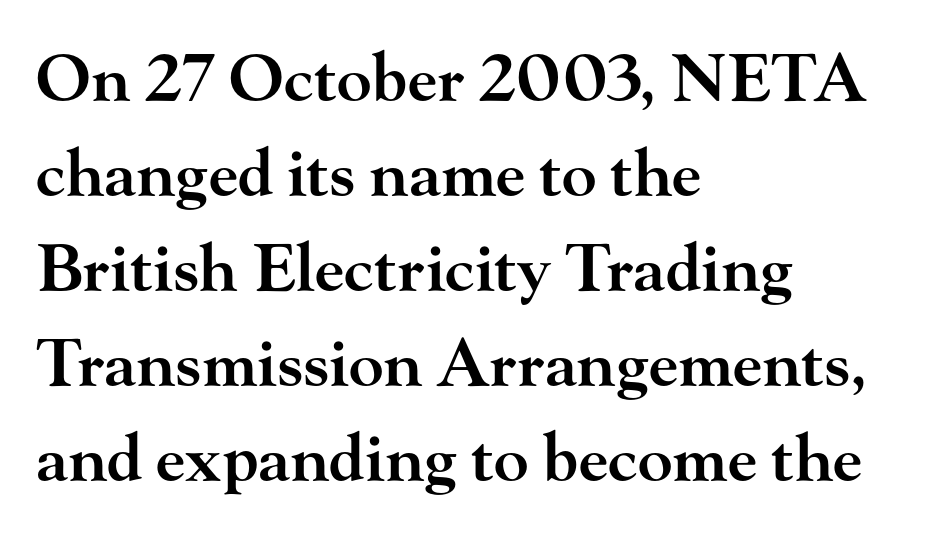
Q: Is the text bold? A: Semi-bold.
Q: Is the text italic (slanted)? A: No, it is upright.
Q: Is the typeface a serif or a sans-serif typeface? A: Serif.
Q: Is the text underlined? A: No.
Q: How is the paragraph aligned? A: Left-aligned.
Q: Is the spacing between letters normal or unusually wide? A: Normal.
Q: Is the spacing between lines tight, normal or loose? A: Normal.
Q: Width (condensed, normal, or wide)? A: Wide.
Q: Stroke contrast? A: High.
Q: x-height? A: Small.
Q: Monospaced? A: No.
